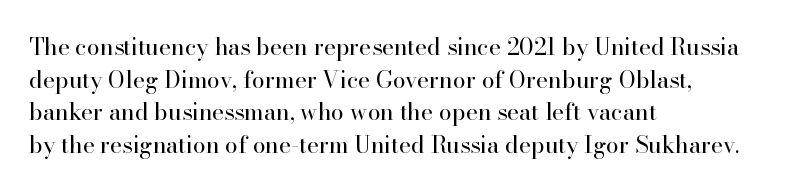
{"italic": "no", "bold": "no", "underline": "no", "align": "left", "line_spacing": "normal", "line_spacing_ratio": 1.42, "letter_spacing": "normal", "letter_spacing_em": 0.0, "glyph_px": 23}
